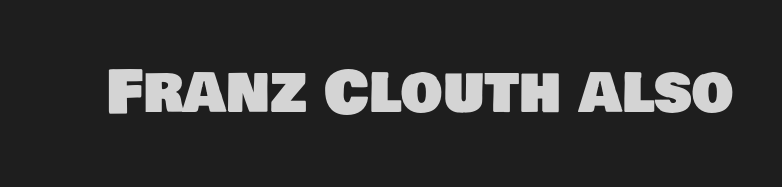
Q: Is the typeface a serif or a sans-serif typeface? A: Sans-serif.
Q: Is the text underlined? A: No.
Q: Is the spacing between letters normal or unusually wide? A: Normal.
Q: Width (condensed, normal, or wide)? A: Normal.
Q: Stroke contrast? A: Low.
Q: x-height? A: Large.
Q: Monospaced? A: No.
